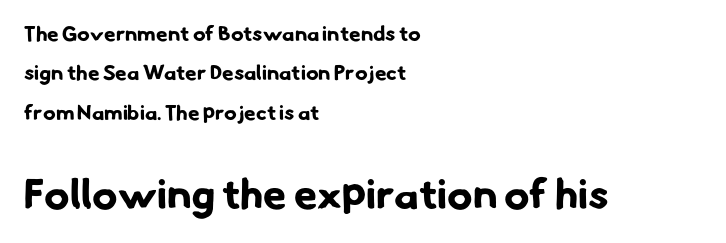
Typographic density is high because the face is bold. Proportional: the letters do not fall into vertical columns. Type size steps up from the first block to the second. Nothing unusual about the tracking: characters are spaced as the font intends. You can tell from the bare stems that sans-serif type was used.
